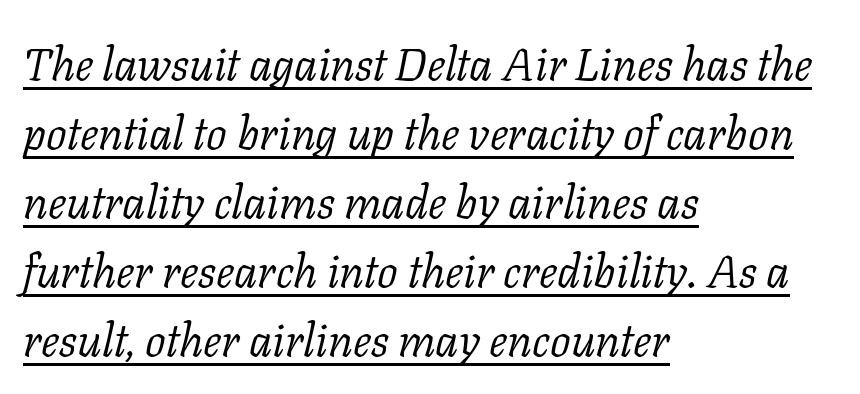
{"serif": "yes", "italic": "yes", "lean": "right", "slant_degrees": 11, "bold": "no", "weight": "light", "width": "normal", "stroke_contrast": "low", "x_height": "medium", "monospaced": "no", "underline": "yes", "align": "left", "line_spacing": "normal", "line_spacing_ratio": 1.5, "letter_spacing": "normal", "letter_spacing_em": 0.0, "glyph_px": 46}
